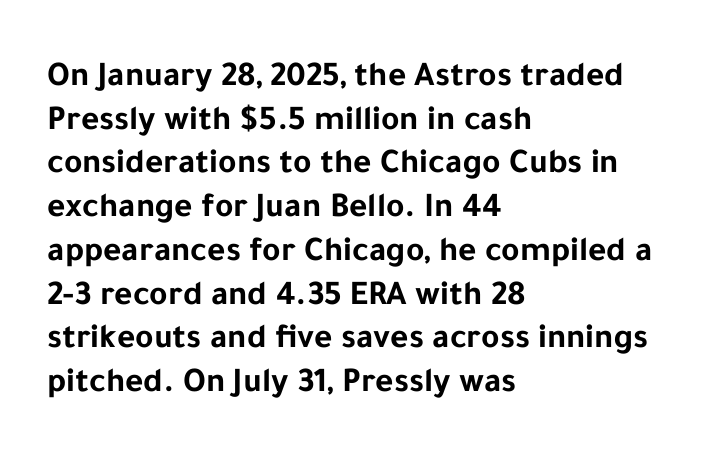
{"serif": "no", "italic": "no", "bold": "yes", "weight": "bold", "width": "normal", "stroke_contrast": "low", "x_height": "medium", "monospaced": "no", "underline": "no", "align": "left", "line_spacing": "normal", "line_spacing_ratio": 1.25, "letter_spacing": "normal", "letter_spacing_em": 0.0, "glyph_px": 35}
